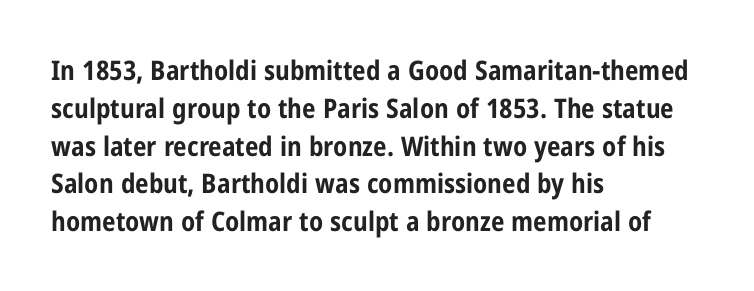
The image shows 27 px bold type, upright; set left-aligned, normal line spacing (1.4x), normal letter spacing, not underlined.
